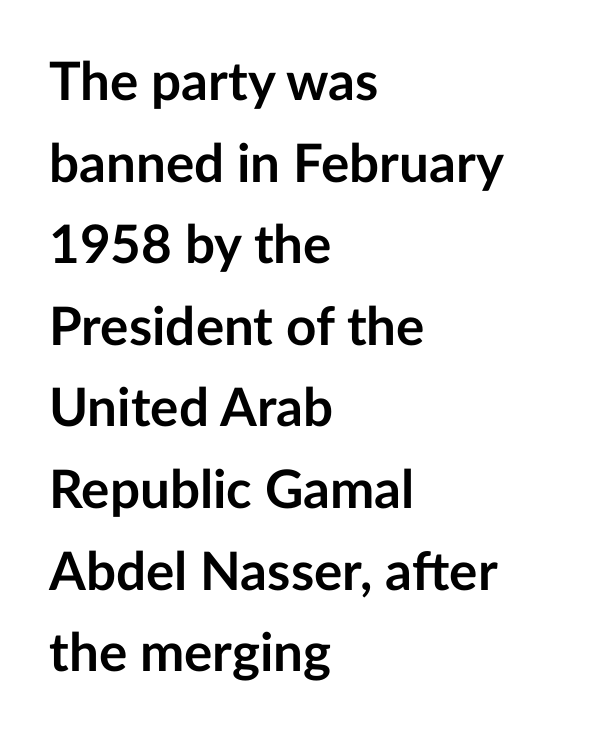
Notice how the stems are strictly vertical — no italics here. The strip under each line holds only bare page. Is the letter spacing exaggerated? No — it looks like the ordinary default. You could not count columns in this text — the font is proportionally spaced. Honestly, the row spacing looks completely unremarkable. Examine the stroke ends and you'll find no serifs.
